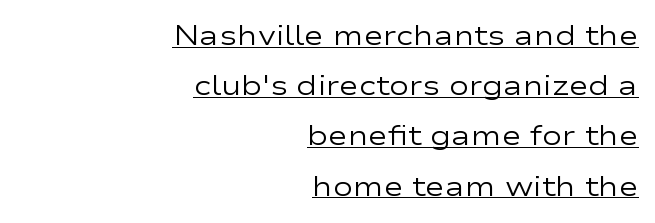
{"italic": "no", "bold": "no", "underline": "yes", "align": "right", "line_spacing_ratio": 1.86, "letter_spacing": "normal", "letter_spacing_em": 0.0, "glyph_px": 27}
